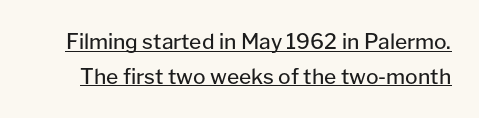
The image shows 21 px text type, upright; set normal line spacing (1.65x), normal letter spacing, underlined.
